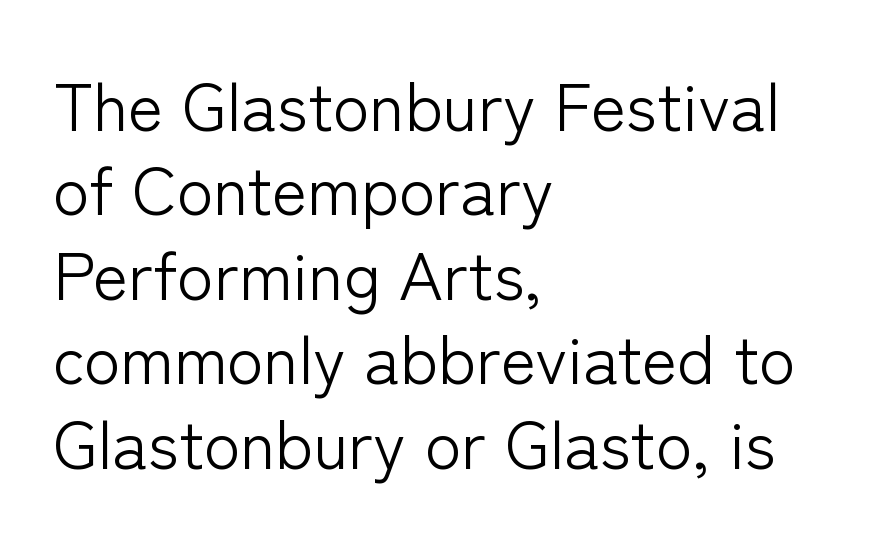
{"serif": "no", "italic": "no", "bold": "no", "weight": "light", "width": "normal", "stroke_contrast": "low", "x_height": "medium", "monospaced": "no", "underline": "no", "align": "left", "line_spacing": "normal", "line_spacing_ratio": 1.26, "letter_spacing": "normal", "letter_spacing_em": 0.0, "glyph_px": 67}
